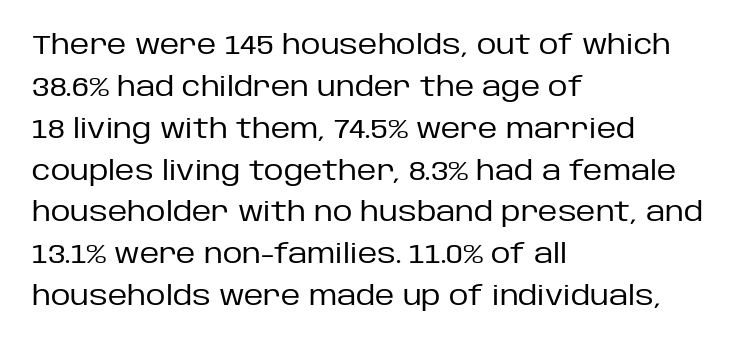
The image shows 27 px text type, upright; set left-aligned, normal line spacing (1.55x), normal letter spacing, not underlined.
